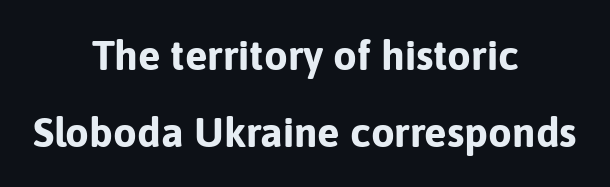
The image shows 42 px bold sans-serif type, upright; set centered, line spacing 1.84x, normal letter spacing, not underlined; low stroke contrast and a medium x-height.
